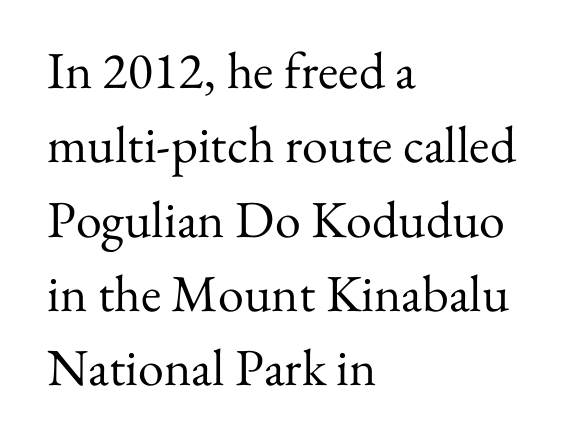
The image shows 52 px regular-weight serif type, upright; set left-aligned, normal line spacing (1.43x), normal letter spacing, not underlined; medium stroke contrast and a small x-height.
